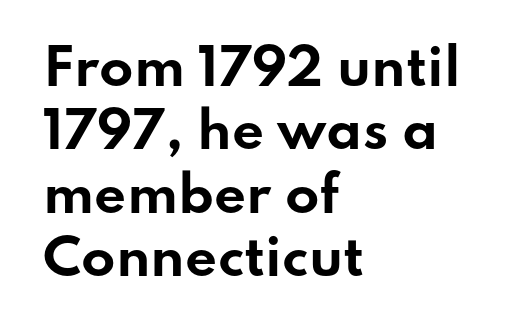
The image shows 50 px bold, wide sans-serif type, upright; set left-aligned, normal line spacing (1.27x), normal letter spacing, not underlined; low stroke contrast and a small x-height.
